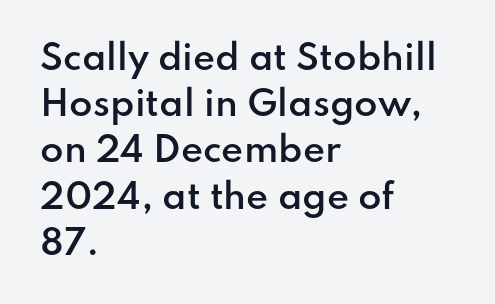
Q: Is the text bold? A: Semi-bold.
Q: Is the text italic (slanted)? A: No, it is upright.
Q: Is the typeface a serif or a sans-serif typeface? A: Sans-serif.
Q: Is the text underlined? A: No.
Q: How is the paragraph aligned? A: Left-aligned.
Q: Is the spacing between letters normal or unusually wide? A: Normal.
Q: Is the spacing between lines tight, normal or loose? A: Normal.
Q: Width (condensed, normal, or wide)? A: Normal.
Q: Stroke contrast? A: Low.
Q: x-height? A: Small.
Q: Monospaced? A: No.
